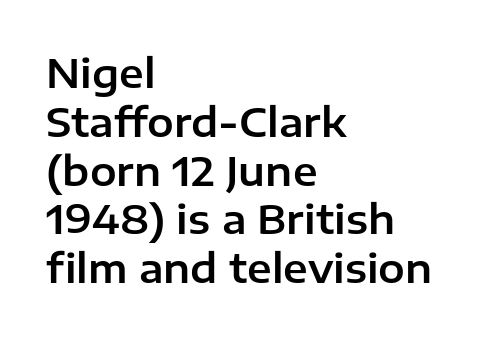
Q: Is the text italic (slanted)? A: No, it is upright.
Q: Is the typeface a serif or a sans-serif typeface? A: Sans-serif.
Q: Is the text underlined? A: No.
Q: How is the paragraph aligned? A: Left-aligned.
Q: Is the spacing between letters normal or unusually wide? A: Normal.
Q: Width (condensed, normal, or wide)? A: Normal.
Q: Stroke contrast? A: Low.
Q: x-height? A: Medium.
Q: Monospaced? A: No.
